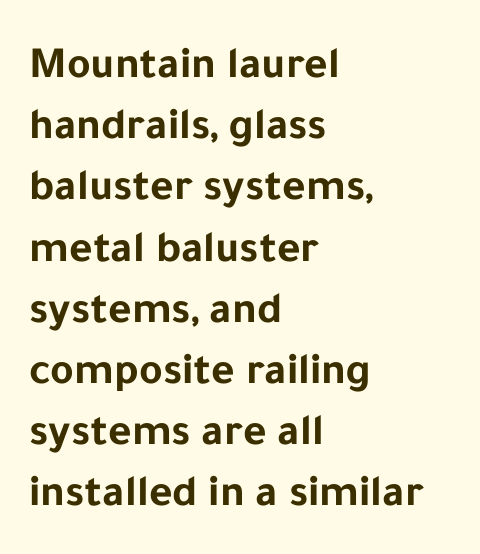
Heft: maximum for text — a bold. Is the block centered? No — it sits flush against the left margin. The designer went with a sans here, leaving each stem footless. Think of a printed novel: that variable character pitch is what you see here.
